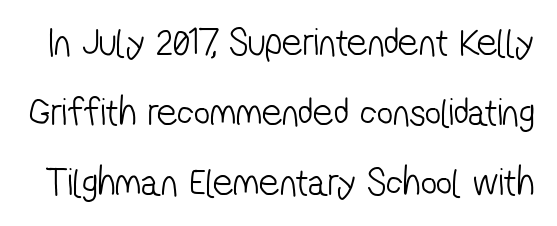
The image shows 40 px light, condensed sans-serif type; set line spacing 1.75x, normal letter spacing, not underlined; low stroke contrast and a medium x-height.
